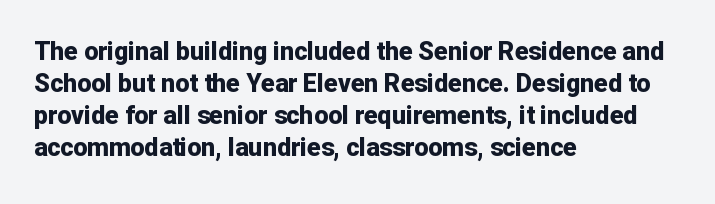
Q: Is the text bold? A: Yes.
Q: Is the text italic (slanted)? A: No, it is upright.
Q: Is the text underlined? A: No.
Q: How is the paragraph aligned? A: Left-aligned.
Q: Is the spacing between letters normal or unusually wide? A: Normal.
Q: Is the spacing between lines tight, normal or loose? A: Normal.
